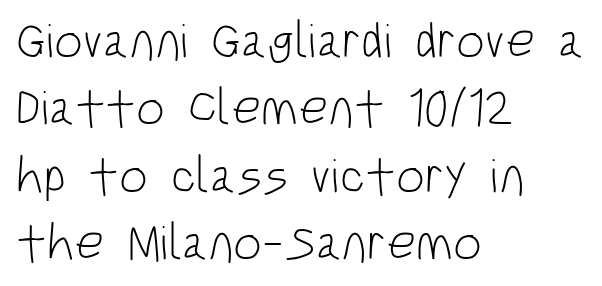
{"serif": "no", "italic": "no", "bold": "no", "weight": "light", "width": "condensed", "stroke_contrast": "low", "x_height": "large", "monospaced": "no", "underline": "no", "align": "left", "line_spacing": "normal", "line_spacing_ratio": 1.32, "letter_spacing": "normal", "letter_spacing_em": 0.0, "glyph_px": 51}
